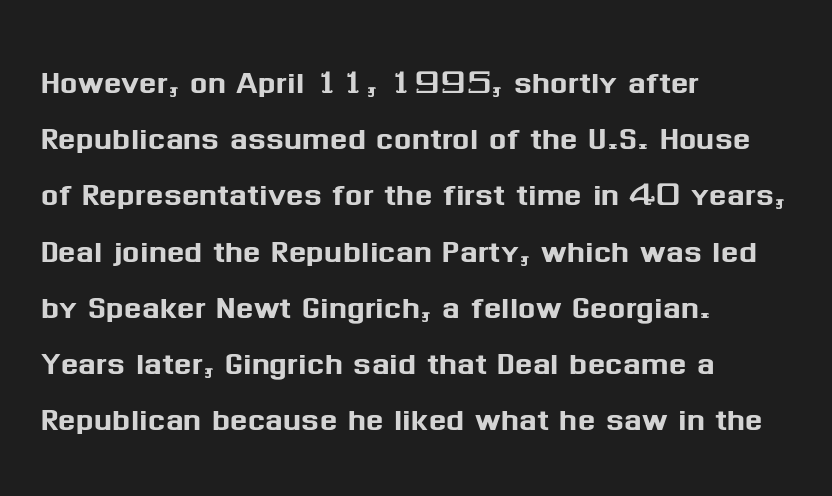
These lines stack with their left ends in a neat column. Each row of text sits above clean, open space. Examine the stroke ends and you'll find no serifs. The tracking reads as untouched default to a designer's eye. A typesetter would call this proportional, since set widths differ per character.
